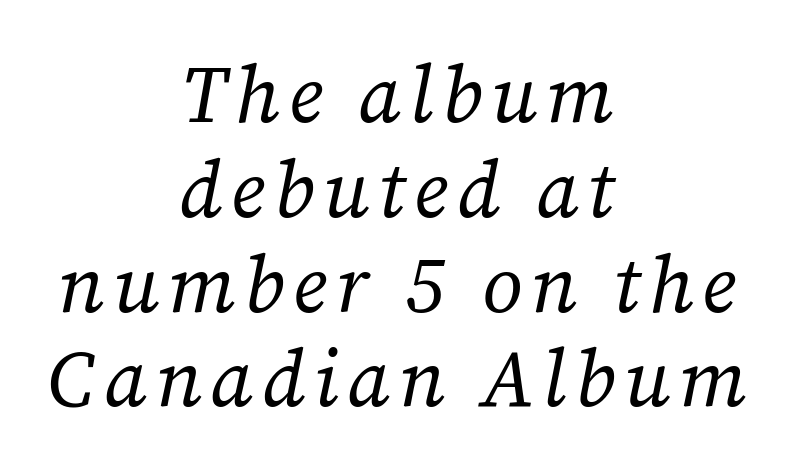
The image shows 79 px regular-weight serif type, italic (leaning right); set centered, line spacing 1.2x, not underlined; low stroke contrast and a medium x-height.
